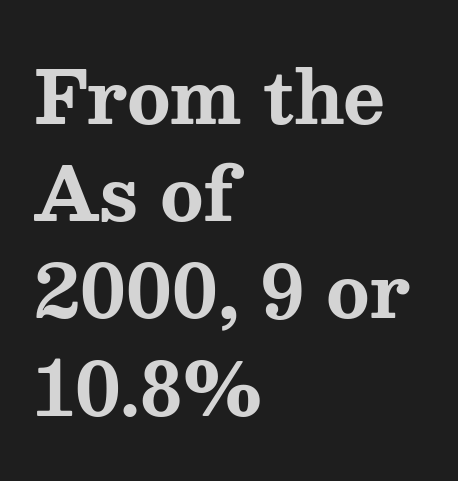
{"serif": "yes", "italic": "no", "bold": "yes", "weight": "bold", "width": "wide", "stroke_contrast": "medium", "x_height": "medium", "monospaced": "no", "underline": "no", "align": "left", "line_spacing": "normal", "line_spacing_ratio": 1.35, "letter_spacing": "normal", "letter_spacing_em": 0.0, "glyph_px": 72}
